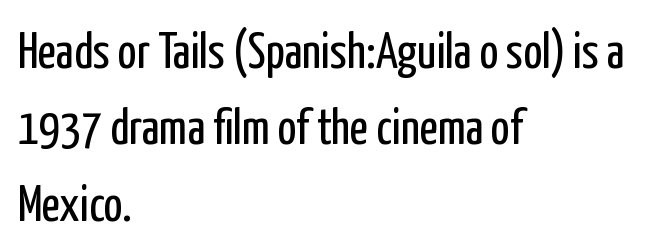
The image shows 50 px regular-weight, condensed sans-serif type, upright; set left-aligned, normal line spacing (1.53x), normal letter spacing, not underlined; low stroke contrast and a medium x-height.
